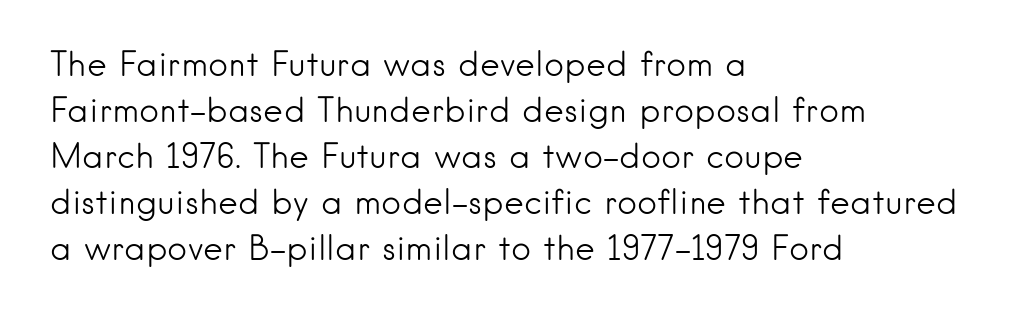
The image shows 34 px light sans-serif type, upright; set left-aligned, normal line spacing (1.35x), normal letter spacing, not underlined; low stroke contrast and a small x-height.
